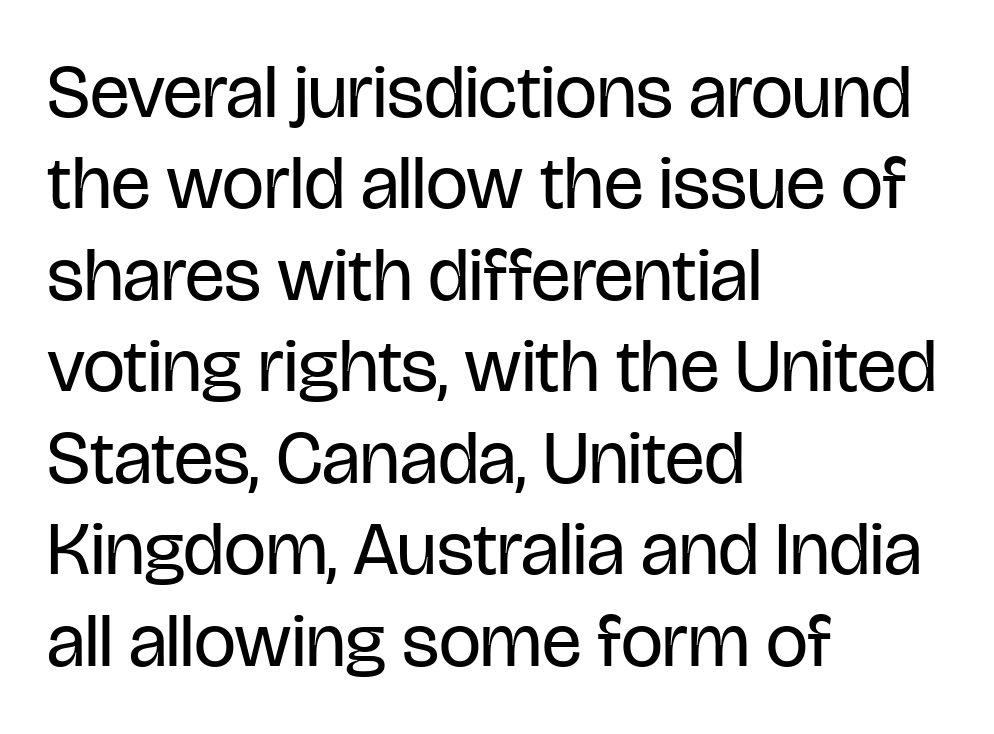
The image shows 75 px regular-weight, condensed sans-serif type, upright; set left-aligned, line spacing 1.22x, normal letter spacing, not underlined; low stroke contrast and a large x-height.
